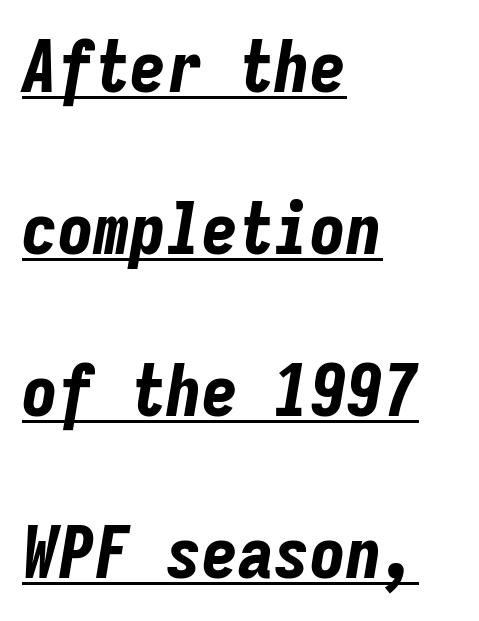
Typesetter's note: full bold, strokes at maximum text heaviness. Looks like terminal output: every glyph gets an equal slot. The passage shown stacks its lines with a broad gap. Caption: standard tracking, unaltered. This rendering uses left alignment, leaving the right contour irregular. The whole block is typeset with a tilt.
